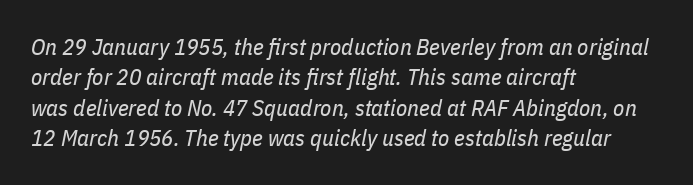
The typography opts for an oblique posture over an upright one. Characters follow at the spacing the type designer built in. This reads as an unemphasized weight, regular at the heaviest. Normally led — the rows are evenly, conventionally spaced. Letters rest on an invisible, unmarked baseline.
